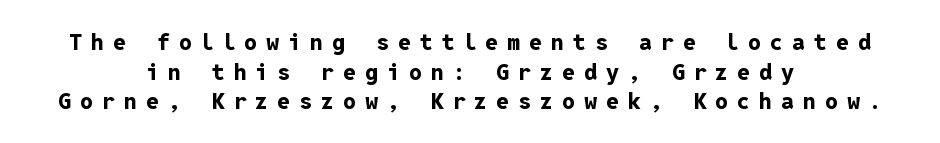
The image shows 23 px bold type, upright; set centered, normal line spacing (1.29x), unusually wide letter spacing (+0.39 em), not underlined.
